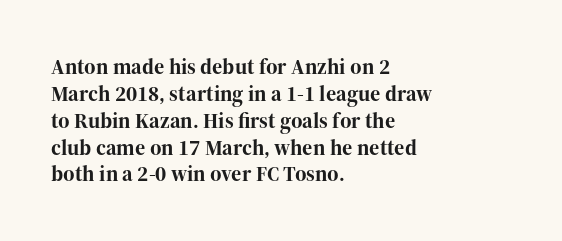
The image shows 22 px bold type, upright; set left-aligned, line spacing 1.22x, normal letter spacing, not underlined.
